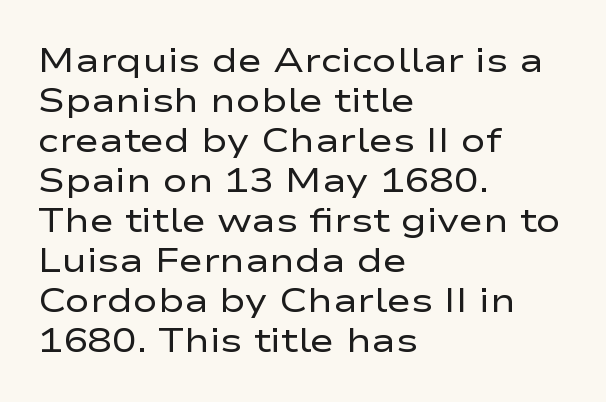
{"serif": "no", "italic": "no", "bold": "no", "weight": "regular", "width": "wide", "stroke_contrast": "low", "x_height": "medium", "monospaced": "no", "underline": "no", "align": "left", "line_spacing_ratio": 1.21, "letter_spacing": "normal", "letter_spacing_em": 0.0, "glyph_px": 33}
